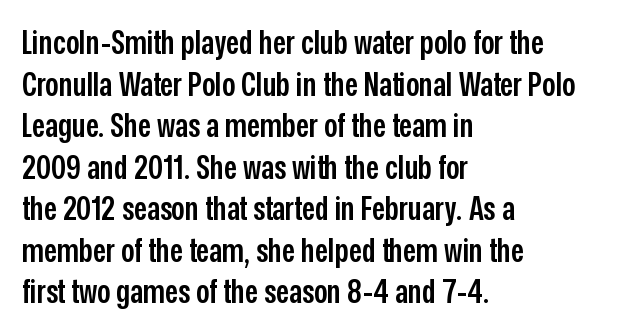
{"serif": "no", "italic": "no", "bold": "semi", "weight": "semibold", "width": "condensed", "stroke_contrast": "low", "x_height": "medium", "monospaced": "no", "underline": "no", "align": "left", "line_spacing": "normal", "line_spacing_ratio": 1.26, "letter_spacing": "normal", "letter_spacing_em": 0.0, "glyph_px": 33}
